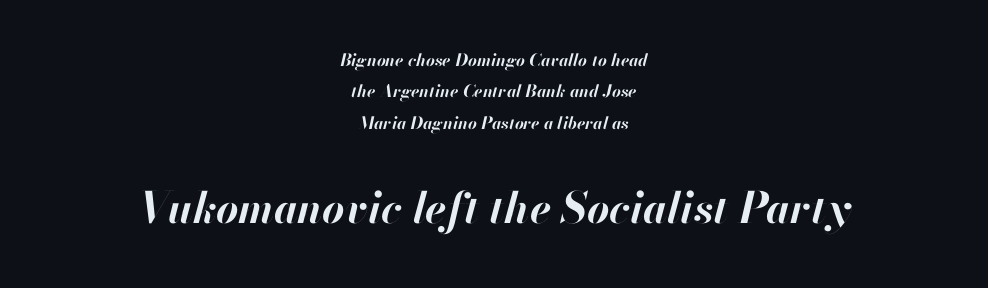
Emphasis by weight is at full strength: bold. The passage shown leans; its letterforms are oblique. Varying glyph widths throughout — classic text-font behaviour. Horizontally, the lines are justified to the midpoint only. Standard letterfit; no display-style spreading of the glyphs.
